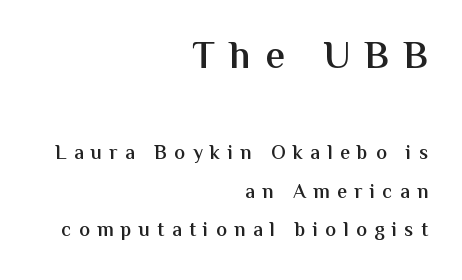
Reading top to bottom, the characters get smaller at the block break. Letter spacing: wide. Designer's note — italics off, roman on. Compared with a flush-left layout, this one pins lines to the opposite, right side.
